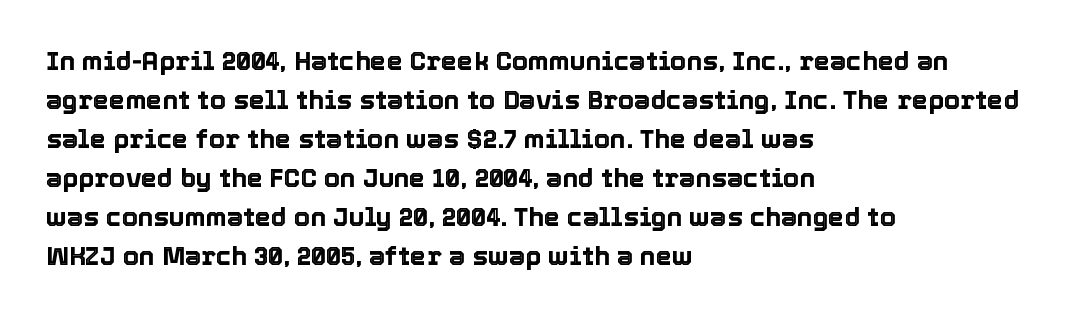
Q: Is the text italic (slanted)? A: No, it is upright.
Q: Is the text underlined? A: No.
Q: How is the paragraph aligned? A: Left-aligned.
Q: Is the spacing between letters normal or unusually wide? A: Normal.
Q: Is the spacing between lines tight, normal or loose? A: Normal.
